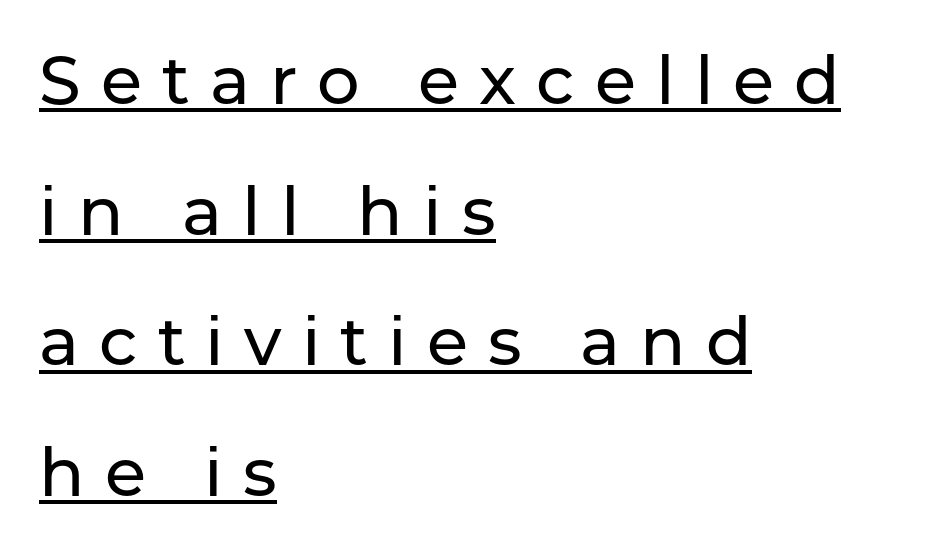
Q: Is the text italic (slanted)? A: No, it is upright.
Q: Is the typeface a serif or a sans-serif typeface? A: Sans-serif.
Q: Is the text underlined? A: Yes.
Q: How is the paragraph aligned? A: Left-aligned.
Q: Is the spacing between letters normal or unusually wide? A: Unusually wide.
Q: Is the spacing between lines tight, normal or loose? A: Loose.
Q: Width (condensed, normal, or wide)? A: Normal.
Q: Stroke contrast? A: Low.
Q: x-height? A: Medium.
Q: Monospaced? A: No.
